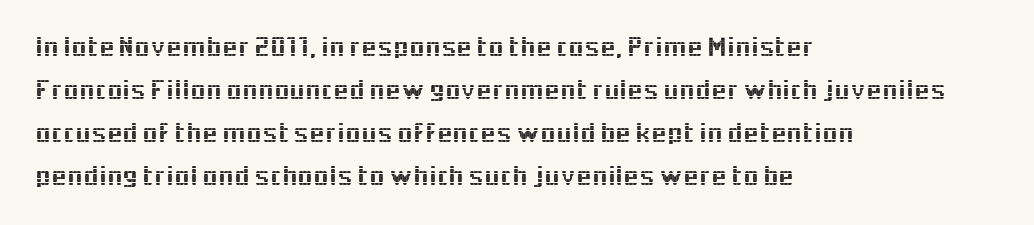
Q: Is the text italic (slanted)? A: No, it is upright.
Q: Is the typeface a serif or a sans-serif typeface? A: Sans-serif.
Q: Is the text underlined? A: No.
Q: How is the paragraph aligned? A: Left-aligned.
Q: Is the spacing between letters normal or unusually wide? A: Normal.
Q: Is the spacing between lines tight, normal or loose? A: Normal.
Q: Width (condensed, normal, or wide)? A: Normal.
Q: x-height? A: Medium.
Q: Monospaced? A: No.
